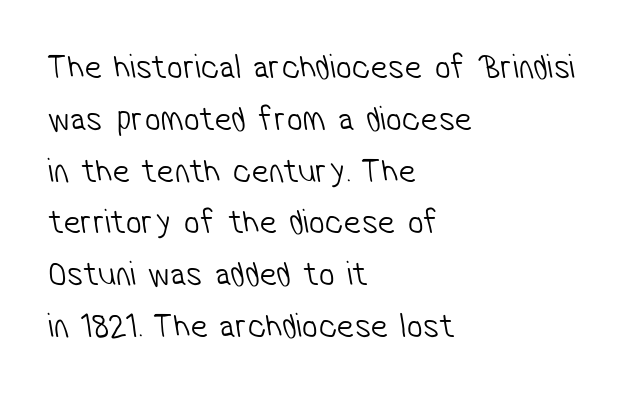
{"serif": "no", "bold": "no", "weight": "light", "width": "condensed", "stroke_contrast": "low", "x_height": "medium", "monospaced": "no", "underline": "no", "align": "left", "line_spacing": "normal", "line_spacing_ratio": 1.48, "letter_spacing": "normal", "letter_spacing_em": 0.0, "glyph_px": 35}
